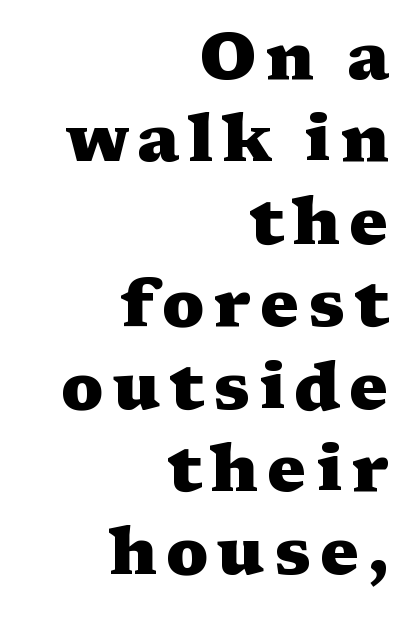
Q: Is the text bold? A: Yes.
Q: Is the text italic (slanted)? A: No, it is upright.
Q: Is the typeface a serif or a sans-serif typeface? A: Serif.
Q: Is the text underlined? A: No.
Q: How is the paragraph aligned? A: Right-aligned.
Q: Is the spacing between lines tight, normal or loose? A: Normal.
Q: Width (condensed, normal, or wide)? A: Wide.
Q: Stroke contrast? A: Medium.
Q: x-height? A: Medium.
Q: Monospaced? A: No.
